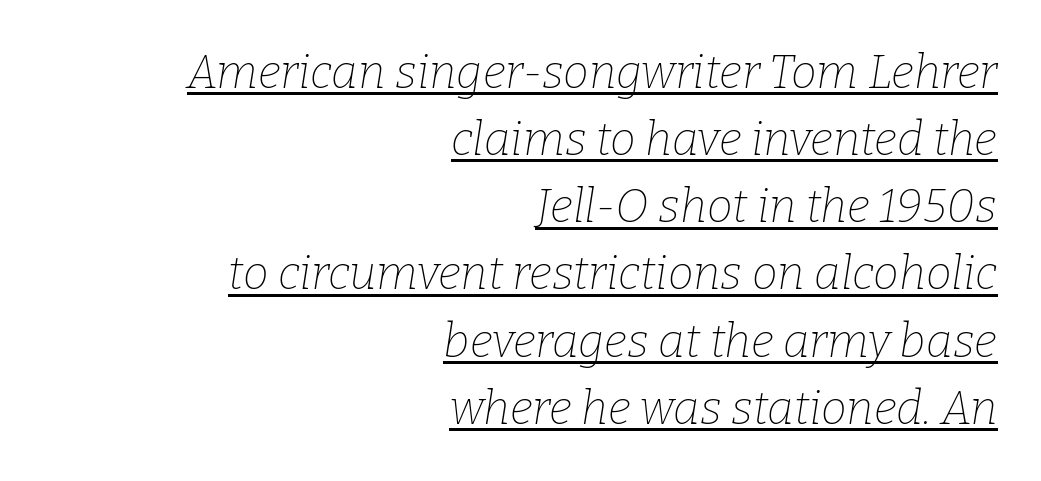
Q: Is the text bold? A: No.
Q: Is the text italic (slanted)? A: Yes, it leans right by about 9 degrees.
Q: Is the typeface a serif or a sans-serif typeface? A: Serif.
Q: Is the text underlined? A: Yes.
Q: How is the paragraph aligned? A: Right-aligned.
Q: Is the spacing between letters normal or unusually wide? A: Normal.
Q: Is the spacing between lines tight, normal or loose? A: Normal.
Q: Width (condensed, normal, or wide)? A: Normal.
Q: Stroke contrast? A: Low.
Q: x-height? A: Medium.
Q: Monospaced? A: No.
